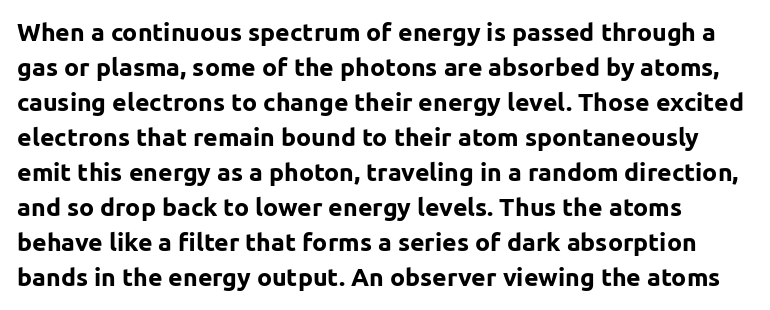
The image shows 25 px bold type, upright; set normal line spacing (1.4x), normal letter spacing, not underlined.
